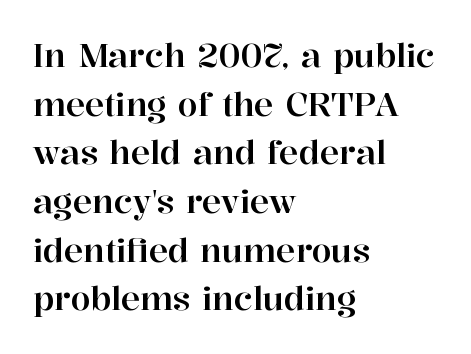
The image shows 32 px serif type, upright; set left-aligned, normal line spacing (1.52x), normal letter spacing, not underlined; high stroke contrast and a medium x-height.
